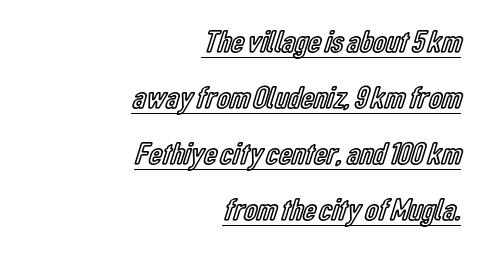
The image shows 32 px condensed type; set right-aligned, line spacing 1.75x, normal letter spacing, underlined; a medium x-height.
